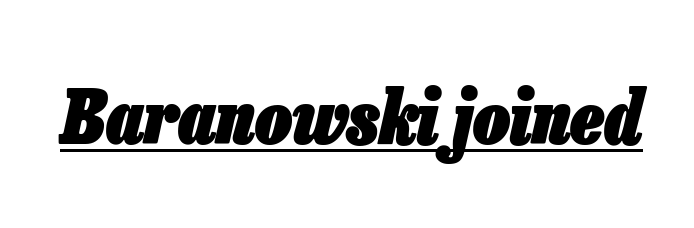
The image shows 73 px heavy, condensed type, italic (leaning right); set normal letter spacing, underlined; low stroke contrast and a medium x-height.
